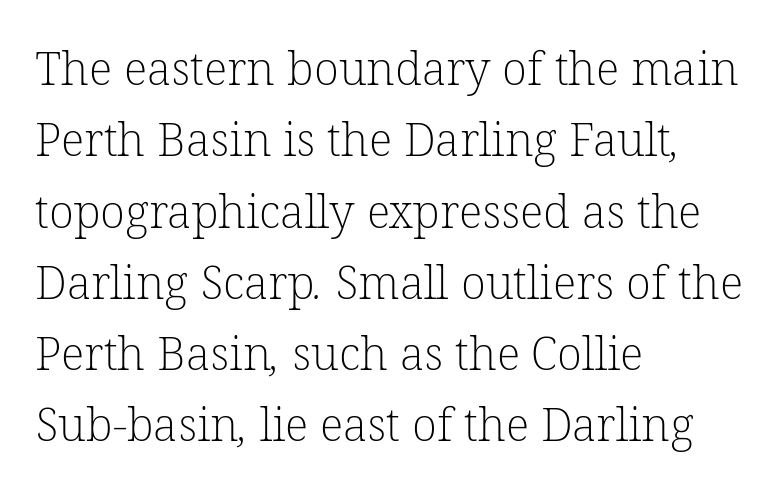
The leading is moderate, giving the passage an even texture. Glyph-to-glyph distance matches everyday printed text. Note the varied advance widths — an 'i' is clearly narrower than an 'm'. Typeset ragged right — the left edge is the straight one. Is this a sans? No — the strokes have serifs. The strokes carry an ordinary text weight at most.
